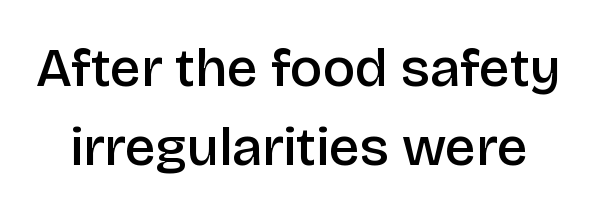
The image shows 55 px semibold sans-serif type, upright; set normal line spacing (1.43x), normal letter spacing, not underlined; low stroke contrast and a large x-height.
